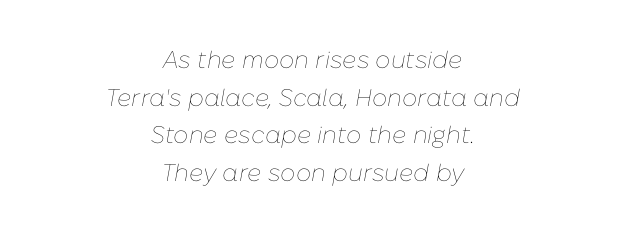
{"italic": "yes", "lean": "right", "slant_degrees": 10, "bold": "no", "underline": "no", "align": "center", "line_spacing": "normal", "line_spacing_ratio": 1.57, "letter_spacing": "normal", "letter_spacing_em": 0.0, "glyph_px": 24}
